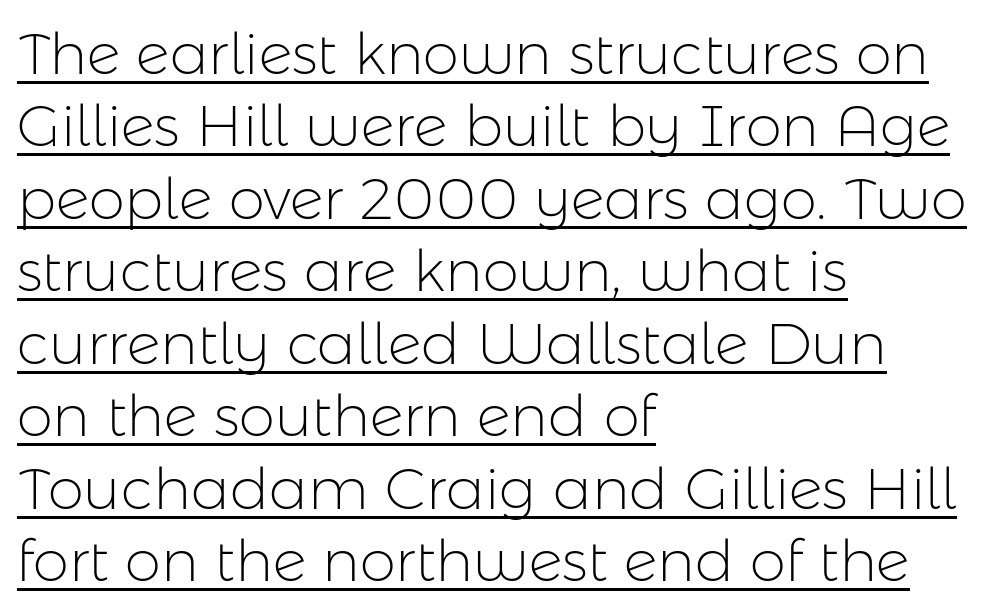
Q: Is the text bold? A: No.
Q: Is the text italic (slanted)? A: No, it is upright.
Q: Is the typeface a serif or a sans-serif typeface? A: Sans-serif.
Q: Is the text underlined? A: Yes.
Q: How is the paragraph aligned? A: Left-aligned.
Q: Is the spacing between letters normal or unusually wide? A: Normal.
Q: Is the spacing between lines tight, normal or loose? A: Normal.
Q: Width (condensed, normal, or wide)? A: Normal.
Q: Stroke contrast? A: Low.
Q: x-height? A: Medium.
Q: Monospaced? A: No.
